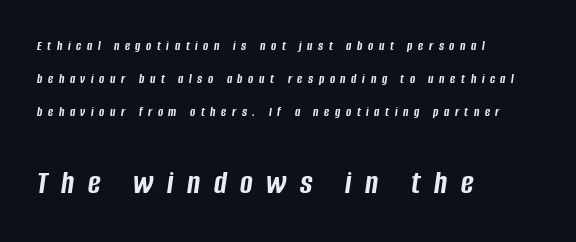
Q: Is the text bold? A: Yes.
Q: Is the text italic (slanted)? A: Yes, it leans right by about 8 degrees.
Q: Is the text underlined? A: No.
Q: How is the paragraph aligned? A: Left-aligned.
Q: Is the spacing between letters normal or unusually wide? A: Unusually wide.
Q: Is the spacing between lines tight, normal or loose? A: Loose.
Q: Which block of text is set in a larger size, the first (top) or the second (bottom)? A: The second (bottom) one.
Q: Width (condensed, normal, or wide)? A: Condensed.
Q: Stroke contrast? A: Low.
Q: x-height? A: Large.
Q: Monospaced? A: No.
